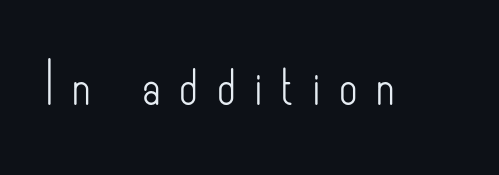
The letters are spread apart with noticeably loose tracking. Is the stroke heavy? The answer is a plain regular-or-lighter. The specimen reads as upright at a glance. The specimen omits any rule beneath the text block's lines. The rendering shows plain stroke endings on the letterforms — a sans-serif design. Note the varied advance widths — an 'i' is clearly narrower than an 'm'.
